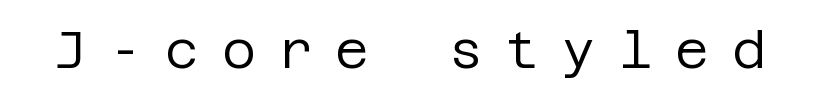
The image shows 52 px regular-weight sans-serif type, upright; set unusually wide letter spacing (+0.44 em), not underlined; low stroke contrast and a large x-height.
